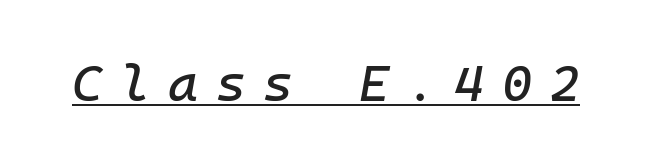
The image shows 51 px text type, italic (leaning right), monospaced; set unusually wide letter spacing (+0.35 em), underlined; low stroke contrast and a medium x-height.
